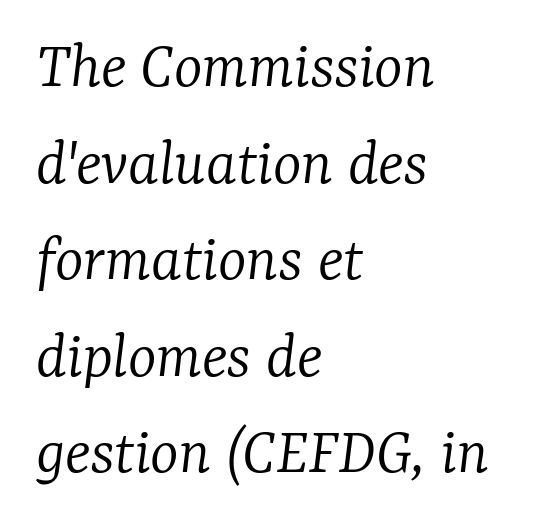
{"serif": "yes", "italic": "yes", "lean": "right", "slant_degrees": 7, "bold": "no", "weight": "light", "width": "normal", "stroke_contrast": "low", "x_height": "medium", "monospaced": "no", "underline": "no", "align": "left", "line_spacing": "normal", "line_spacing_ratio": 1.42, "letter_spacing": "normal", "letter_spacing_em": 0.0, "glyph_px": 68}
